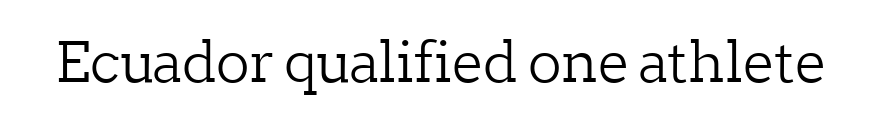
{"serif": "yes", "italic": "no", "bold": "no", "weight": "light", "width": "normal", "stroke_contrast": "low", "x_height": "medium", "monospaced": "no", "underline": "no", "letter_spacing": "normal", "letter_spacing_em": 0.0, "glyph_px": 56}
